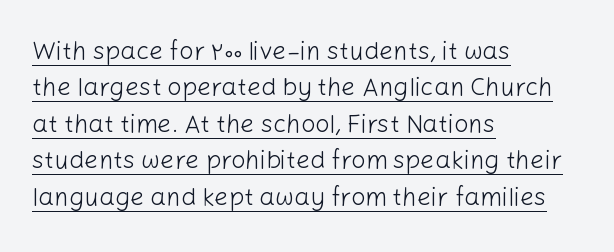
The image shows 25 px text type, upright; set left-aligned, normal line spacing (1.46x), normal letter spacing, underlined.
